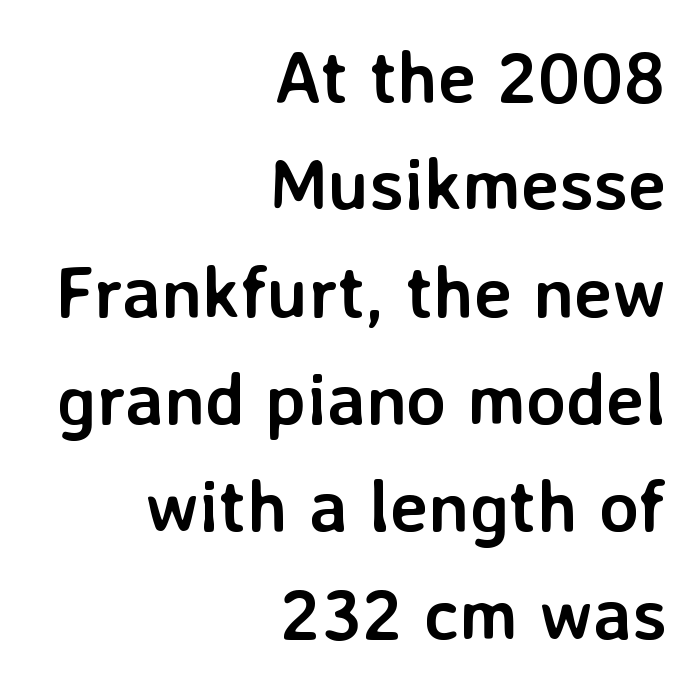
Q: Is the text bold? A: Yes.
Q: Is the text italic (slanted)? A: No, it is upright.
Q: Is the typeface a serif or a sans-serif typeface? A: Sans-serif.
Q: Is the text underlined? A: No.
Q: How is the paragraph aligned? A: Right-aligned.
Q: Is the spacing between letters normal or unusually wide? A: Normal.
Q: Is the spacing between lines tight, normal or loose? A: Normal.
Q: Width (condensed, normal, or wide)? A: Normal.
Q: Stroke contrast? A: Low.
Q: x-height? A: Medium.
Q: Monospaced? A: No.
